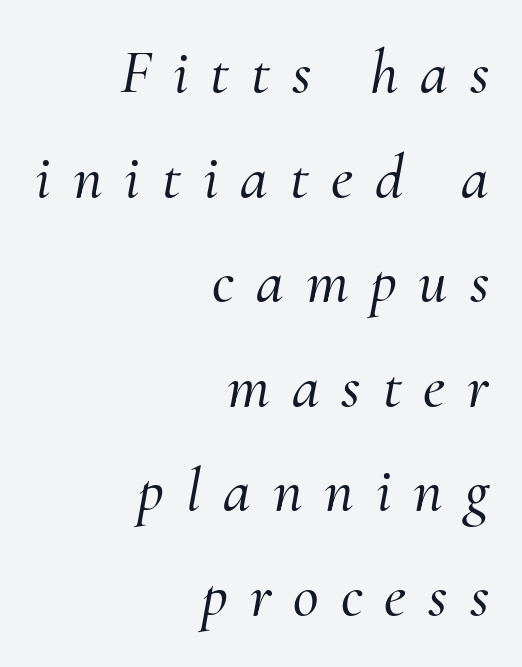
This rendering widens character spacing well past its baseline value. Note the varied advance widths — an 'i' is clearly narrower than an 'm'. The rendering applies a slant to the glyphs. Where is the straight margin? On the right. Bare-footed words on every line.
